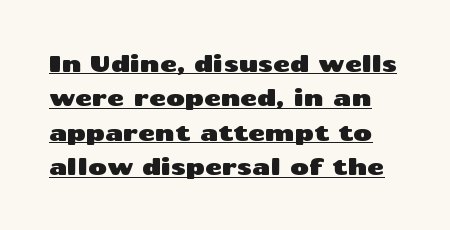
The image shows 23 px text type, upright; set normal line spacing (1.5x), normal letter spacing, underlined.
